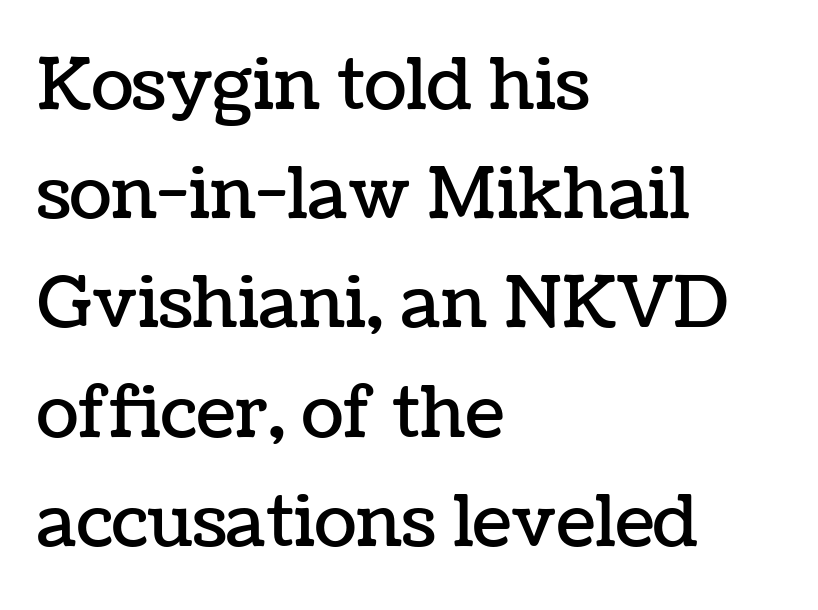
{"italic": "no", "width": "normal", "stroke_contrast": "low", "x_height": "medium", "monospaced": "no", "underline": "no", "align": "left", "line_spacing": "normal", "line_spacing_ratio": 1.56, "letter_spacing": "normal", "letter_spacing_em": 0.0, "glyph_px": 70}
